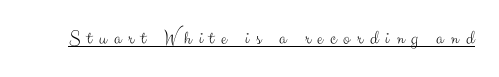
Students, observe the line beneath the letters — that is underlining. Tracking value appears strongly positive — letters spread wide. Compared with a typical body face, this is equally light or lighter still.
